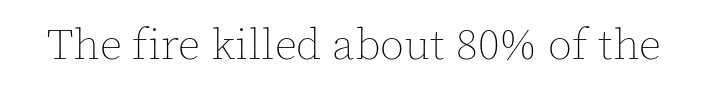
The image shows 44 px thin type, upright; set normal letter spacing, not underlined; a medium x-height.
